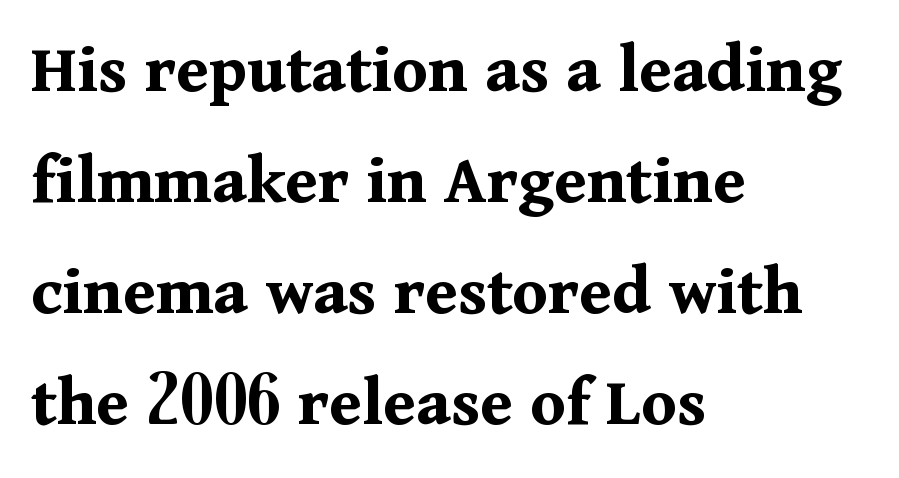
{"serif": "yes", "italic": "no", "bold": "yes", "weight": "bold", "width": "normal", "stroke_contrast": "medium", "x_height": "medium", "monospaced": "no", "underline": "no", "align": "left", "line_spacing": "normal", "line_spacing_ratio": 1.54, "letter_spacing": "normal", "letter_spacing_em": 0.0, "glyph_px": 72}
